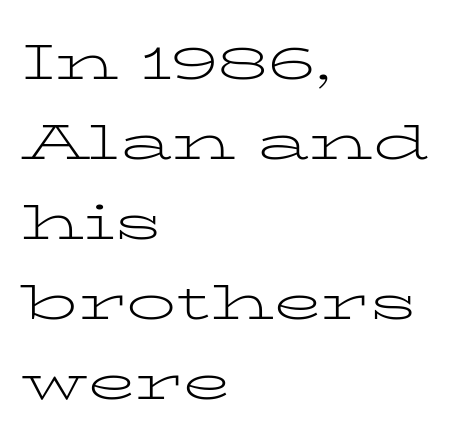
Q: Is the text bold? A: No.
Q: Is the text italic (slanted)? A: No, it is upright.
Q: Is the typeface a serif or a sans-serif typeface? A: Serif.
Q: Is the text underlined? A: No.
Q: How is the paragraph aligned? A: Left-aligned.
Q: Is the spacing between letters normal or unusually wide? A: Normal.
Q: Is the spacing between lines tight, normal or loose? A: Normal.
Q: Width (condensed, normal, or wide)? A: Wide.
Q: Stroke contrast? A: Low.
Q: x-height? A: Medium.
Q: Monospaced? A: No.
